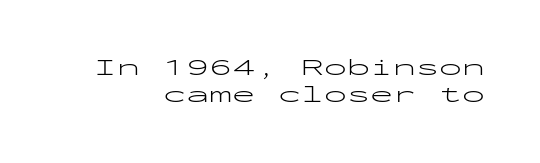
Q: Is the text bold? A: No.
Q: Is the text italic (slanted)? A: No, it is upright.
Q: Is the text underlined? A: No.
Q: How is the paragraph aligned? A: Right-aligned.
Q: Is the spacing between letters normal or unusually wide? A: Normal.
